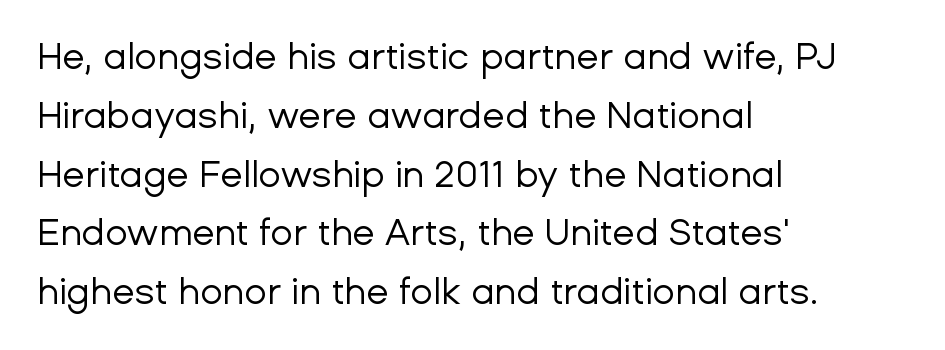
The image shows 37 px regular-weight sans-serif type, upright; set left-aligned, normal line spacing (1.59x), normal letter spacing, not underlined; low stroke contrast and a medium x-height.
